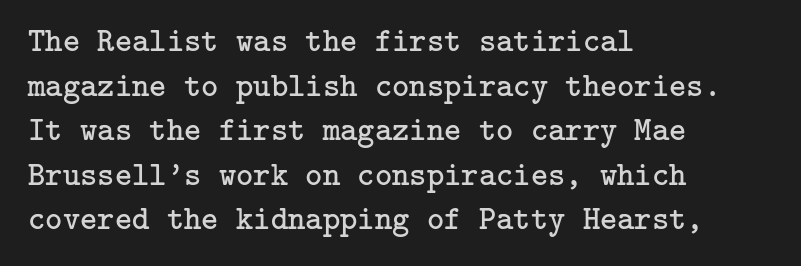
The typesetting does not lean heavy: it is not bold. Honestly, the row spacing looks completely unremarkable. Decoration check: the copy has no underline. Each line starts at the same left margin while the right side varies. The type is set solid horizontally, with unmodified tracking.
